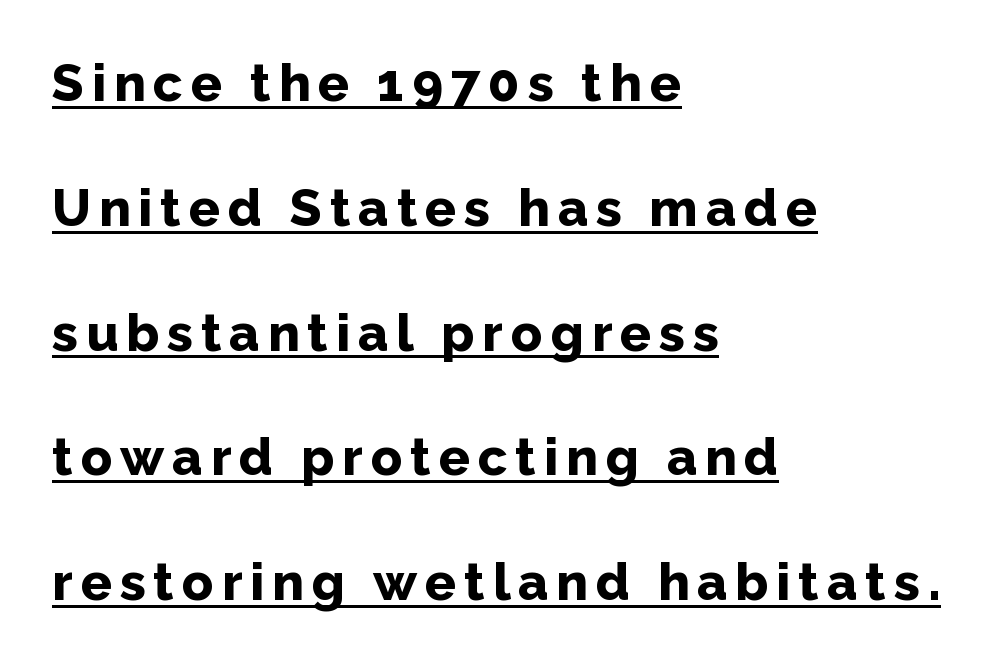
{"serif": "no", "italic": "no", "bold": "yes", "weight": "bold", "width": "normal", "stroke_contrast": "low", "x_height": "medium", "monospaced": "no", "underline": "yes", "align": "left", "line_spacing": "loose", "line_spacing_ratio": 2.4, "glyph_px": 52}
